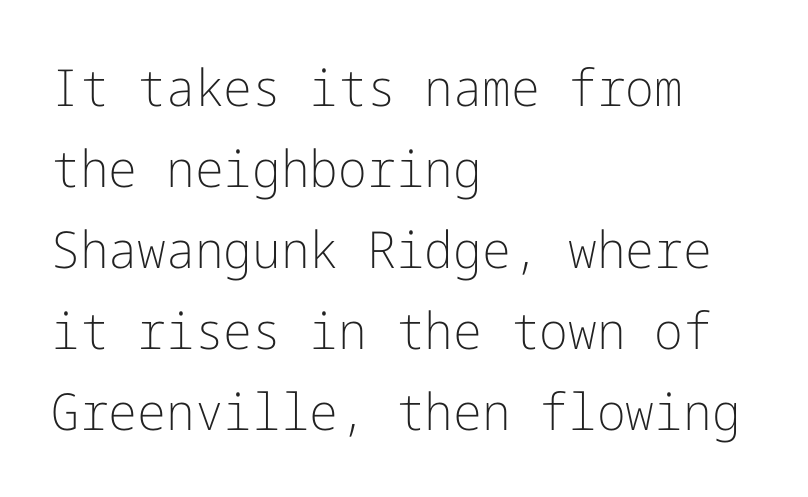
The words here are not underlined. Bold? No — there's no thickening of the strokes. Is the letter spacing exaggerated? No — it looks like the ordinary default. Each line starts at the same left margin while the right side varies.
